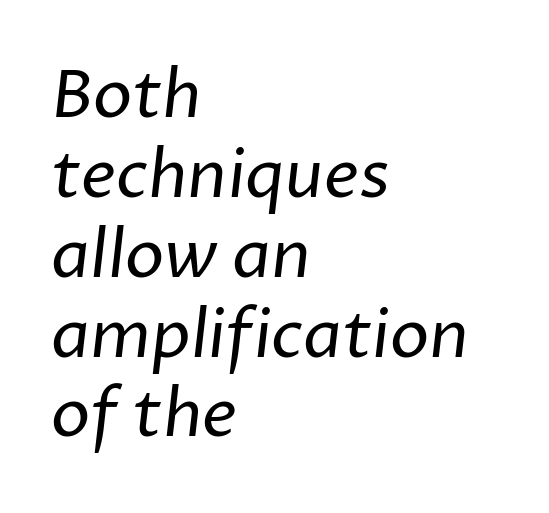
Note the varied advance widths — an 'i' is clearly narrower than an 'm'. Is the type heavy? It reads as light-to-regular instead. Check the space under the baseline: it is left empty. The face used here is rendered with its standard letterfit. Notice how the passage keeps a crisp vertical edge on the left only.
